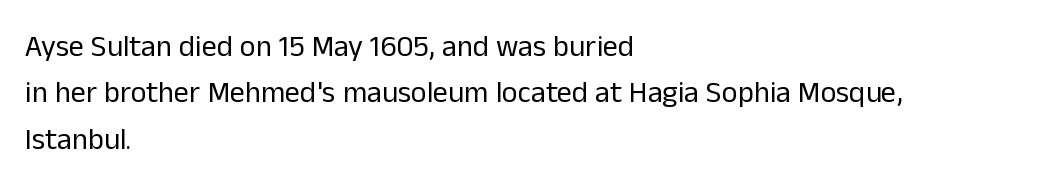
Nope, not italic — everything's standing straight. Alignment: flush left. The area under the type is left untouched. Students, observe: this is what conventionally led text looks like.
